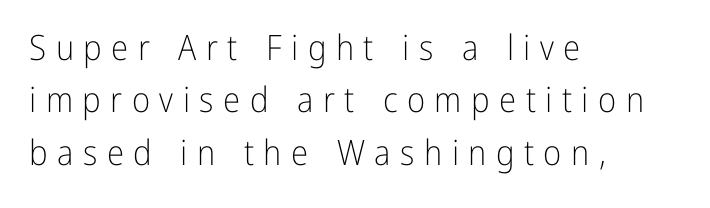
Q: Is the text bold? A: No.
Q: Is the text italic (slanted)? A: No, it is upright.
Q: Is the typeface a serif or a sans-serif typeface? A: Sans-serif.
Q: Is the text underlined? A: No.
Q: How is the paragraph aligned? A: Left-aligned.
Q: Is the spacing between letters normal or unusually wide? A: Unusually wide.
Q: Is the spacing between lines tight, normal or loose? A: Normal.
Q: Width (condensed, normal, or wide)? A: Condensed.
Q: Stroke contrast? A: Low.
Q: x-height? A: Medium.
Q: Monospaced? A: No.
